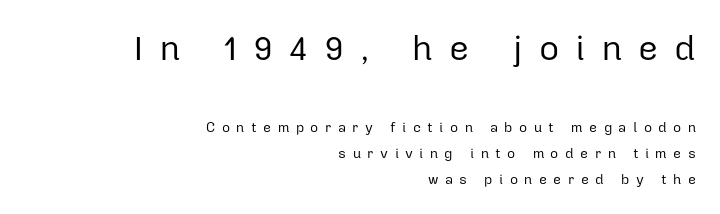
The image shows 35 px regular-weight sans-serif type, upright; set right-aligned, line spacing 1.86x, unusually wide letter spacing (+0.46 em), not underlined; the first (top) block is 2.5x larger; low stroke contrast and a medium x-height.
